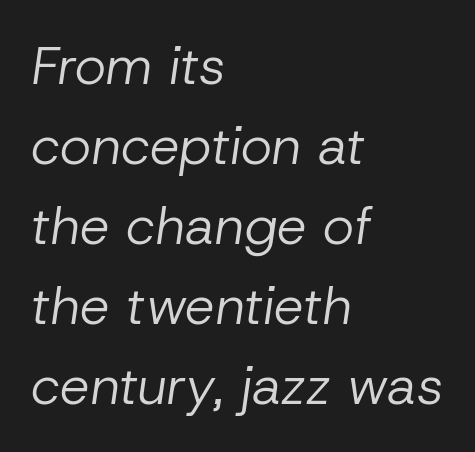
{"italic": "yes", "lean": "right", "slant_degrees": 8, "bold": "no", "weight": "regular", "width": "normal", "stroke_contrast": "low", "x_height": "medium", "monospaced": "no", "underline": "no", "align": "left", "line_spacing": "normal", "line_spacing_ratio": 1.51, "letter_spacing": "normal", "letter_spacing_em": 0.0, "glyph_px": 53}
